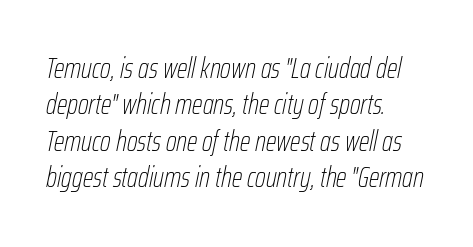
Q: Is the text bold? A: No.
Q: Is the text italic (slanted)? A: Yes, it leans right by about 12 degrees.
Q: Is the text underlined? A: No.
Q: How is the paragraph aligned? A: Left-aligned.
Q: Is the spacing between letters normal or unusually wide? A: Normal.
Q: Is the spacing between lines tight, normal or loose? A: Normal.
Q: Width (condensed, normal, or wide)? A: Condensed.
Q: Stroke contrast? A: Low.
Q: x-height? A: Medium.
Q: Monospaced? A: No.
